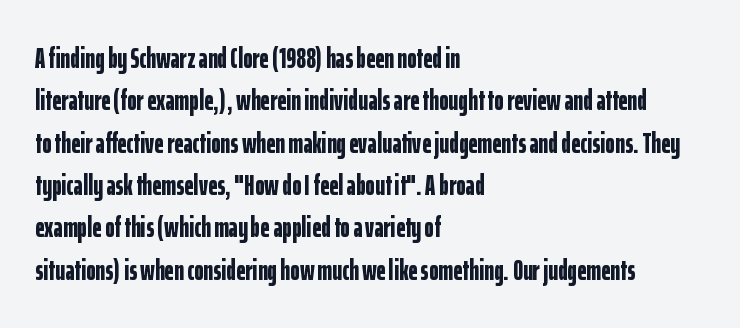
{"serif": "no", "italic": "no", "bold": "yes", "weight": "bold", "width": "condensed", "stroke_contrast": "low", "x_height": "medium", "monospaced": "no", "underline": "no", "align": "left", "line_spacing": "normal", "line_spacing_ratio": 1.46, "letter_spacing": "normal", "letter_spacing_em": 0.0, "glyph_px": 29}
